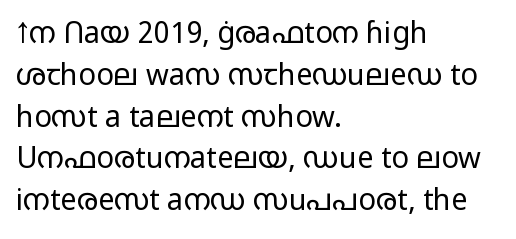
{"serif": "no", "italic": "no", "bold": "no", "weight": "light", "width": "wide", "stroke_contrast": "low", "x_height": "medium", "monospaced": "no", "underline": "no", "align": "left", "line_spacing": "normal", "line_spacing_ratio": 1.44, "letter_spacing": "normal", "letter_spacing_em": 0.0, "glyph_px": 29}
